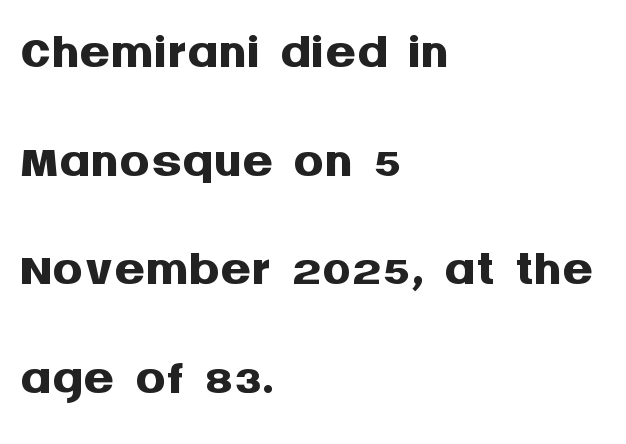
This sample has the flowing, uneven cadence of proportional lettering. All the whitespace from short lines collects on the right. Bold? Absolutely — the strokes are thick and heavy. The type is set solid horizontally, with unmodified tracking.
